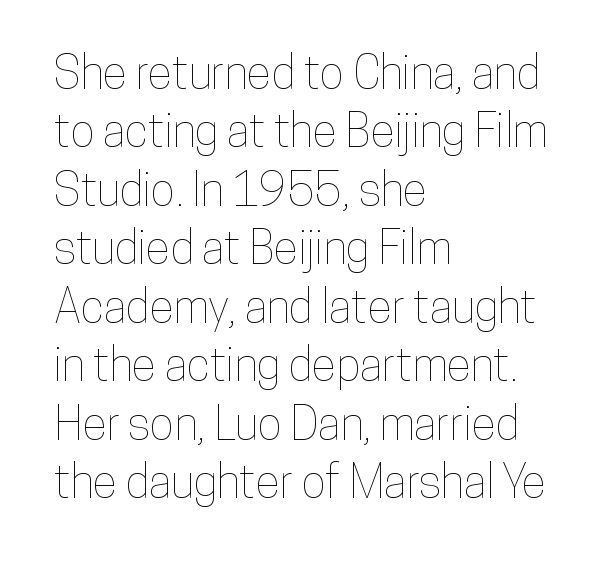
{"italic": "no", "width": "condensed", "stroke_contrast": "low", "x_height": "medium", "monospaced": "no", "underline": "no", "align": "left", "line_spacing": "normal", "line_spacing_ratio": 1.27, "letter_spacing": "normal", "letter_spacing_em": 0.0, "glyph_px": 46}
